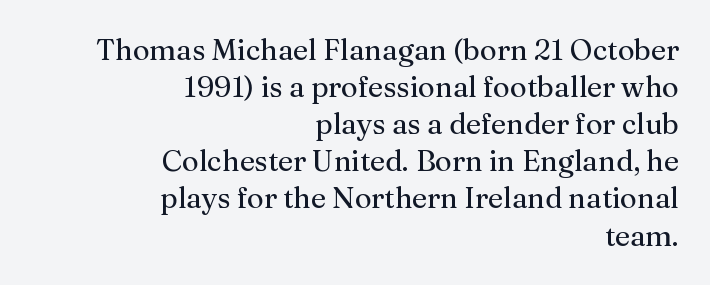
Regarding serifs, this sample has them. Horizontal bands of white between lines are of average thickness. When letters stand straight like this, we call the style roman or upright. This rendering leaves character spacing at its baseline value. The cut favours lightness, reaching ordinary text weight at its darkest. Descenders are the only things crossing below the line.
